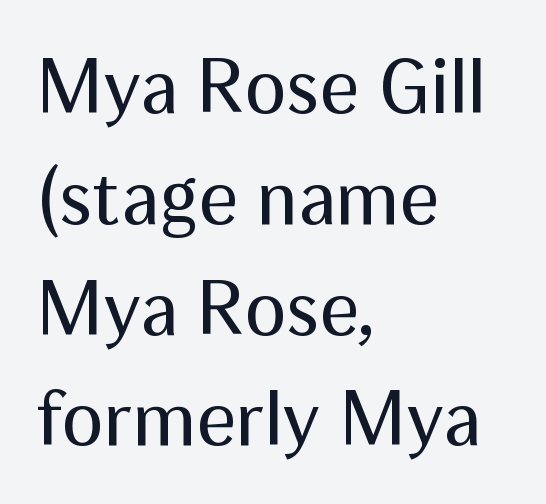
{"serif": "no", "italic": "no", "bold": "no", "weight": "regular", "width": "normal", "stroke_contrast": "medium", "x_height": "medium", "monospaced": "no", "underline": "no", "align": "left", "line_spacing": "normal", "line_spacing_ratio": 1.42, "letter_spacing": "normal", "letter_spacing_em": 0.0, "glyph_px": 78}
